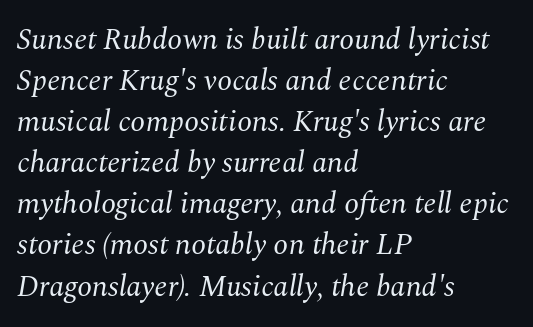
{"serif": "yes", "italic": "yes", "lean": "right", "slant_degrees": 10, "bold": "no", "weight": "regular", "width": "normal", "stroke_contrast": "medium", "x_height": "medium", "monospaced": "no", "underline": "no", "align": "left", "line_spacing": "normal", "line_spacing_ratio": 1.37, "letter_spacing": "normal", "letter_spacing_em": 0.0, "glyph_px": 30}
